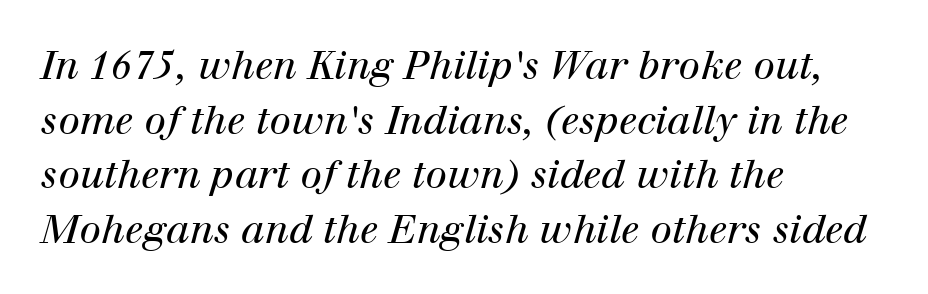
{"serif": "yes", "italic": "yes", "lean": "right", "slant_degrees": 12, "bold": "no", "weight": "regular", "width": "normal", "stroke_contrast": "high", "x_height": "medium", "monospaced": "no", "underline": "no", "align": "left", "line_spacing": "normal", "line_spacing_ratio": 1.4, "letter_spacing": "normal", "letter_spacing_em": 0.0, "glyph_px": 39}
